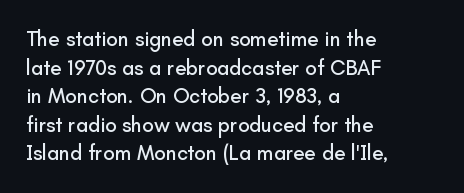
The image shows 21 px text type, upright; set left-aligned, normal line spacing (1.36x), normal letter spacing, not underlined.
